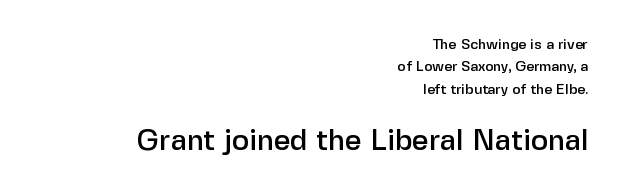
Q: Is the text italic (slanted)? A: No, it is upright.
Q: Is the typeface a serif or a sans-serif typeface? A: Sans-serif.
Q: Is the text underlined? A: No.
Q: How is the paragraph aligned? A: Right-aligned.
Q: Is the spacing between letters normal or unusually wide? A: Normal.
Q: Is the spacing between lines tight, normal or loose? A: Normal.
Q: Which block of text is set in a larger size, the first (top) or the second (bottom)? A: The second (bottom) one.
Q: Width (condensed, normal, or wide)? A: Normal.
Q: Stroke contrast? A: Low.
Q: x-height? A: Medium.
Q: Monospaced? A: No.
